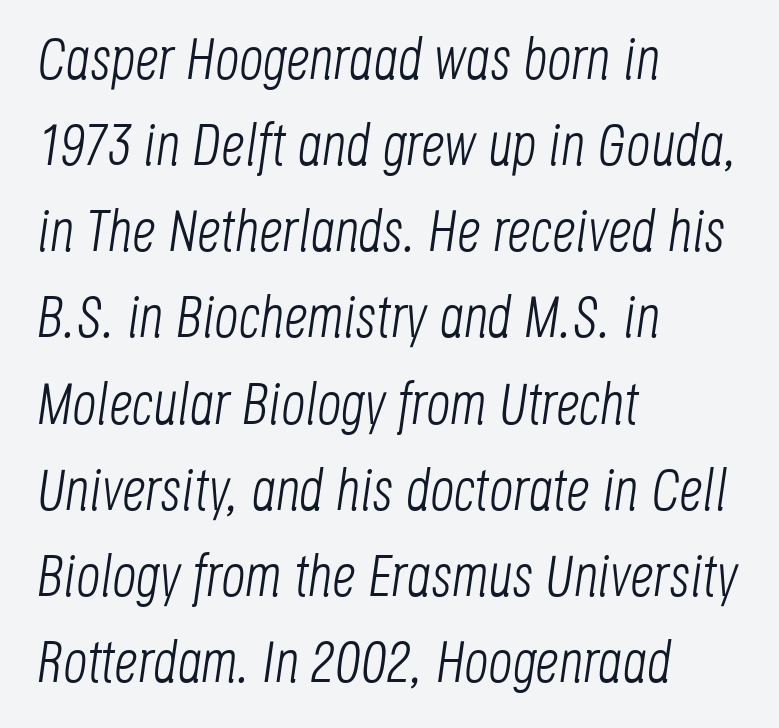
{"italic": "yes", "lean": "right", "slant_degrees": 8, "bold": "no", "weight": "light", "width": "condensed", "stroke_contrast": "low", "x_height": "large", "monospaced": "no", "underline": "no", "align": "left", "line_spacing": "normal", "line_spacing_ratio": 1.46, "letter_spacing": "normal", "letter_spacing_em": 0.0, "glyph_px": 59}
